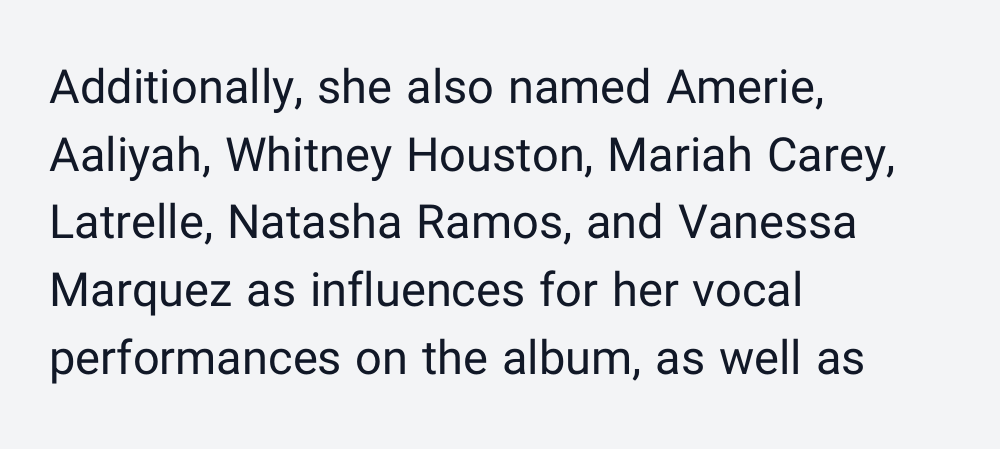
{"serif": "no", "italic": "no", "bold": "no", "weight": "regular", "width": "normal", "stroke_contrast": "low", "x_height": "medium", "monospaced": "no", "underline": "no", "align": "left", "line_spacing": "normal", "line_spacing_ratio": 1.44, "letter_spacing": "normal", "letter_spacing_em": 0.0, "glyph_px": 47}
